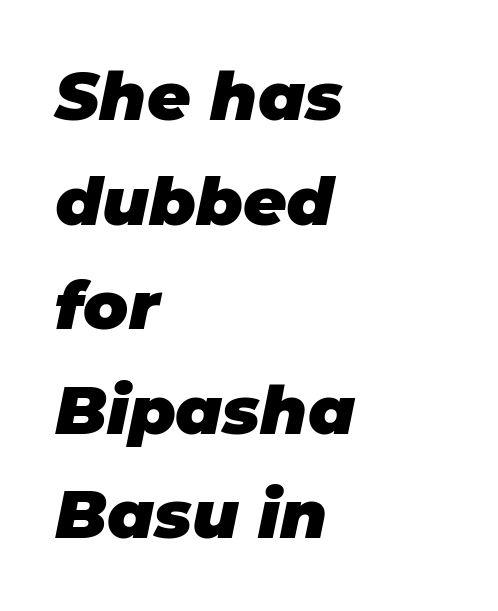
The image shows 67 px heavy type, italic (leaning right); set left-aligned, normal line spacing (1.56x), normal letter spacing, not underlined; low stroke contrast and a large x-height.
